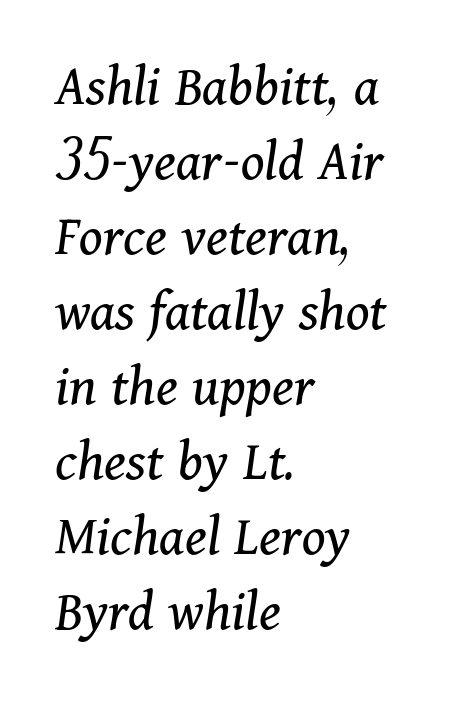
The glyphs look as if they've been sheared to an angle. Horizontally, the lines are justified to the leading edge only. Interline gaps are of average width in this sample. Small tapered or slab feet sit at the stroke ends, so this counts as serif. The area under the type is left untouched. This sample uses plain, unmodified letter spacing.
